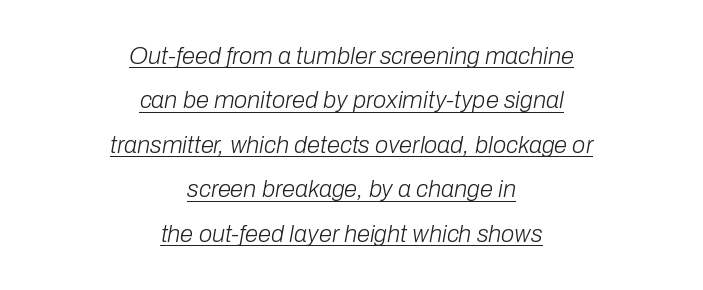
The image shows 24 px text type, italic (leaning right); set centered, line spacing 1.85x, normal letter spacing, underlined.
